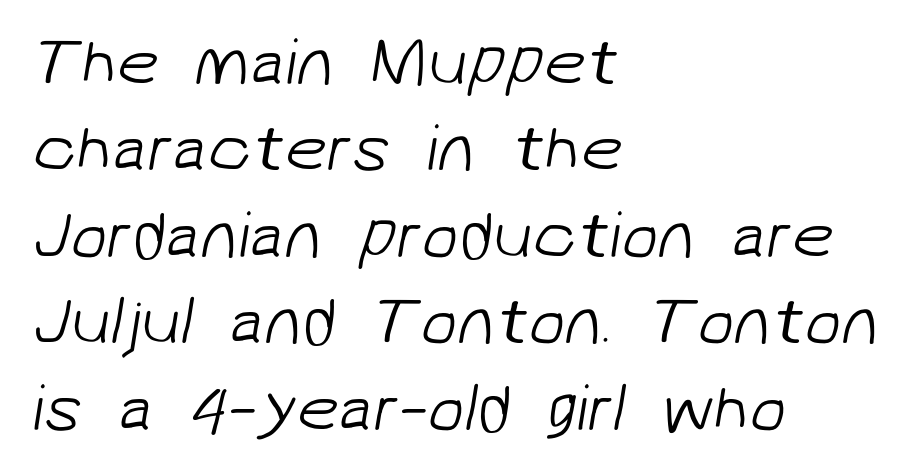
{"serif": "no", "bold": "no", "weight": "light", "width": "normal", "stroke_contrast": "low", "x_height": "medium", "monospaced": "no", "underline": "no", "align": "left", "line_spacing": "normal", "line_spacing_ratio": 1.29, "letter_spacing": "normal", "letter_spacing_em": 0.0, "glyph_px": 67}
